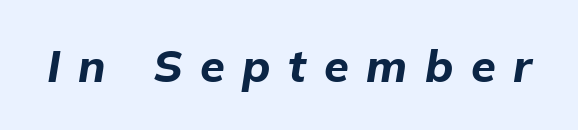
Weight check: bold — yes, fully. Slant detected: the letters are inclined. Spacing verdict: proportional, widths tailored to each character. Descenders are the only things crossing below the line. The gaps between neighbouring characters are conspicuously large.
